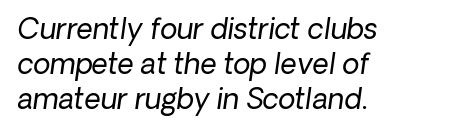
{"italic": "yes", "lean": "right", "slant_degrees": 8, "bold": "no", "weight": "regular", "width": "normal", "stroke_contrast": "low", "x_height": "medium", "monospaced": "no", "underline": "no", "align": "left", "line_spacing": "normal", "line_spacing_ratio": 1.25, "letter_spacing": "normal", "letter_spacing_em": 0.0, "glyph_px": 28}
